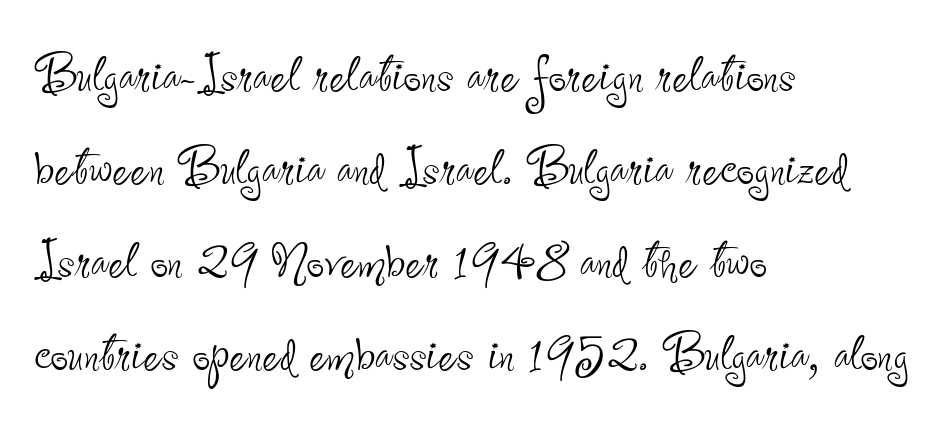
Q: Is the text bold? A: No.
Q: Is the text italic (slanted)? A: Yes.
Q: Is the typeface a serif or a sans-serif typeface? A: Sans-serif.
Q: Is the text underlined? A: No.
Q: How is the paragraph aligned? A: Left-aligned.
Q: Is the spacing between letters normal or unusually wide? A: Normal.
Q: Is the spacing between lines tight, normal or loose? A: Normal.
Q: Width (condensed, normal, or wide)? A: Condensed.
Q: Stroke contrast? A: Low.
Q: x-height? A: Small.
Q: Monospaced? A: No.
